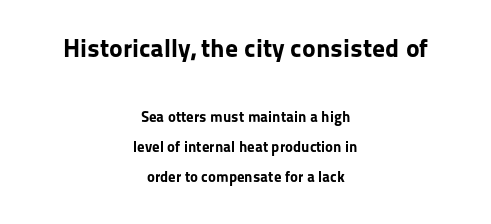
{"italic": "no", "bold": "yes", "underline": "no", "align": "center", "line_spacing": "loose", "line_spacing_ratio": 2.01, "letter_spacing": "normal", "letter_spacing_em": 0.0, "larger_block": "first", "size_ratio": 1.73, "glyph_px": 26}
